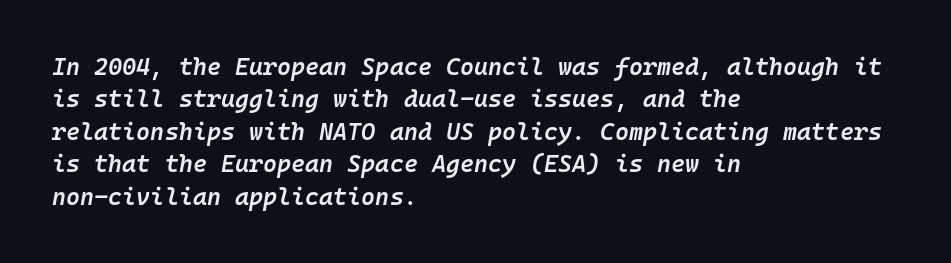
{"italic": "yes", "lean": "right", "slant_degrees": 10, "bold": "semi", "underline": "no", "align": "left", "line_spacing": "normal", "line_spacing_ratio": 1.35, "letter_spacing": "normal", "letter_spacing_em": 0.0, "glyph_px": 24}
